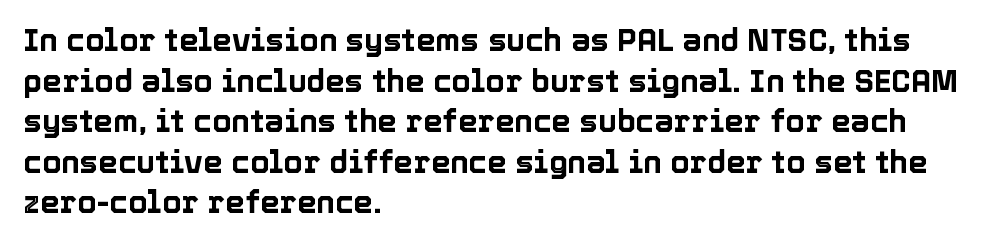
Students, observe: this is what conventionally led text looks like. If you drew a line through each stem, it would be perfectly vertical. Does the copy run flush right? No — it runs flush left. Caption: standard tracking, unaltered. These lines are rendered in a variable-pitch font.
